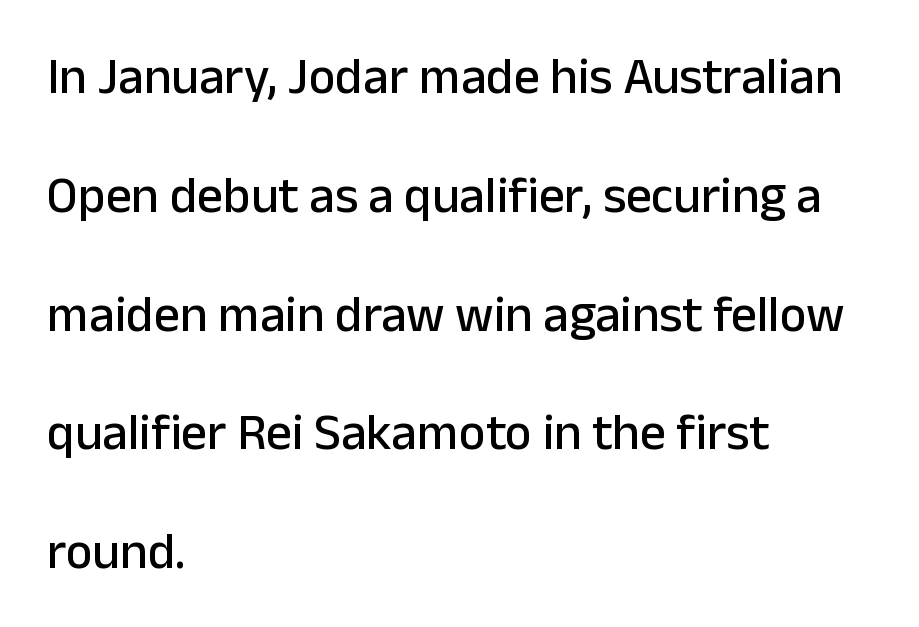
Q: Is the text italic (slanted)? A: No, it is upright.
Q: Is the typeface a serif or a sans-serif typeface? A: Sans-serif.
Q: Is the text underlined? A: No.
Q: How is the paragraph aligned? A: Left-aligned.
Q: Is the spacing between letters normal or unusually wide? A: Normal.
Q: Is the spacing between lines tight, normal or loose? A: Loose.
Q: Width (condensed, normal, or wide)? A: Normal.
Q: Stroke contrast? A: Low.
Q: x-height? A: Medium.
Q: Monospaced? A: No.
